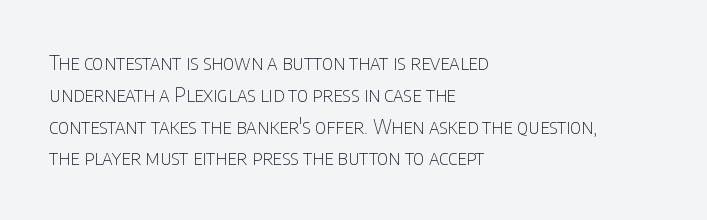
The image shows 20 px text type, upright; set left-aligned, normal line spacing (1.59x), normal letter spacing, not underlined.
